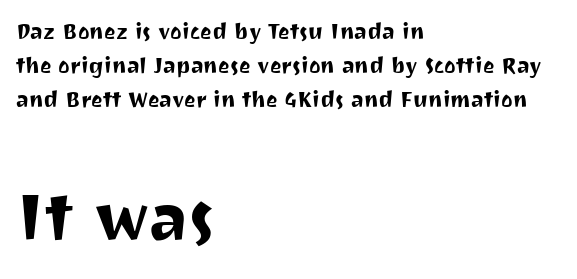
Layout note: lines flush left. Each new line begins a customary step beneath the previous one. Looks like regular typesetting: each glyph gets only the width it needs. This rendering employs a face without finishing strokes, i.e., a sans-serif. Scale increases going downward across the two blocks.
